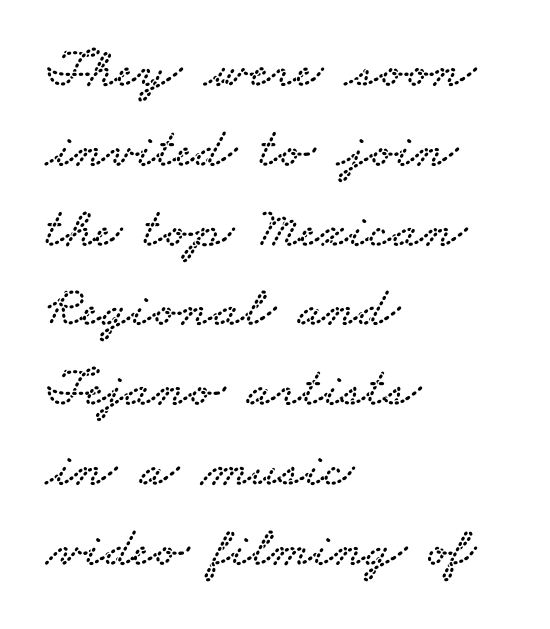
Q: Is the text underlined? A: No.
Q: How is the paragraph aligned? A: Left-aligned.
Q: Is the spacing between letters normal or unusually wide? A: Normal.
Q: Is the spacing between lines tight, normal or loose? A: Normal.
Q: Width (condensed, normal, or wide)? A: Wide.
Q: Stroke contrast? A: Low.
Q: x-height? A: Small.
Q: Monospaced? A: No.
